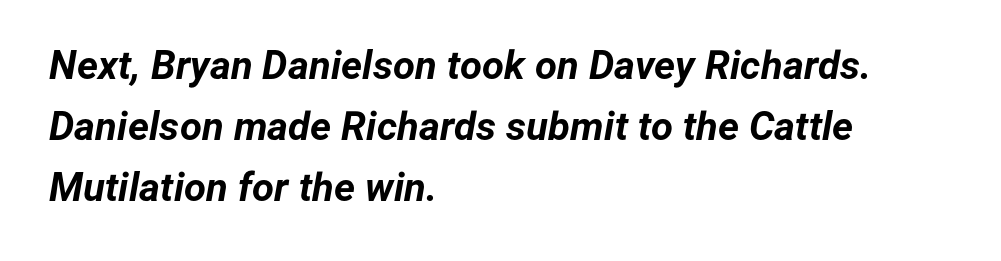
Q: Is the text bold? A: Yes.
Q: Is the text italic (slanted)? A: Yes, it leans right by about 12 degrees.
Q: Is the text underlined? A: No.
Q: How is the paragraph aligned? A: Left-aligned.
Q: Is the spacing between letters normal or unusually wide? A: Normal.
Q: Is the spacing between lines tight, normal or loose? A: Normal.
Q: Width (condensed, normal, or wide)? A: Normal.
Q: Stroke contrast? A: Low.
Q: x-height? A: Medium.
Q: Monospaced? A: No.
